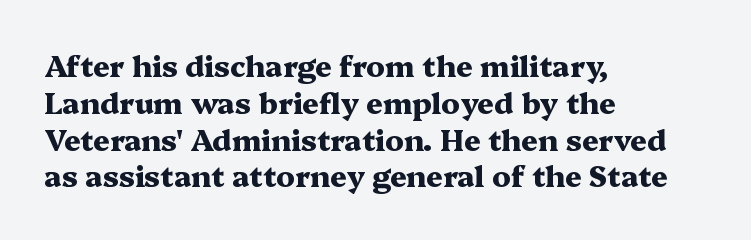
The image shows 29 px heavy, wide serif type, upright; set left-aligned, normal line spacing (1.27x), normal letter spacing, not underlined; medium stroke contrast and a medium x-height.
